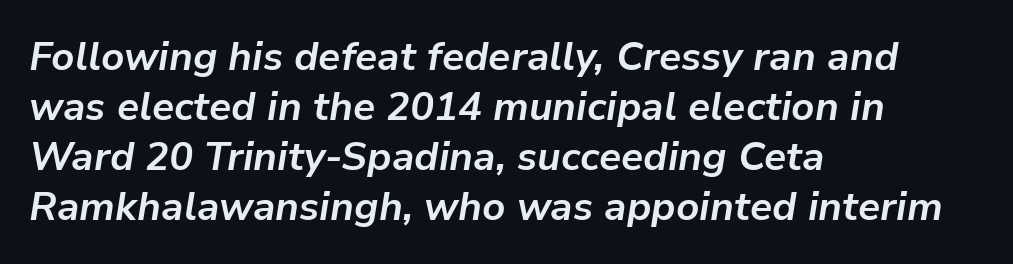
{"italic": "yes", "lean": "right", "slant_degrees": 9, "bold": "yes", "weight": "bold", "width": "normal", "stroke_contrast": "low", "x_height": "medium", "monospaced": "no", "underline": "no", "align": "left", "line_spacing": "normal", "line_spacing_ratio": 1.25, "letter_spacing": "normal", "letter_spacing_em": 0.0, "glyph_px": 40}
